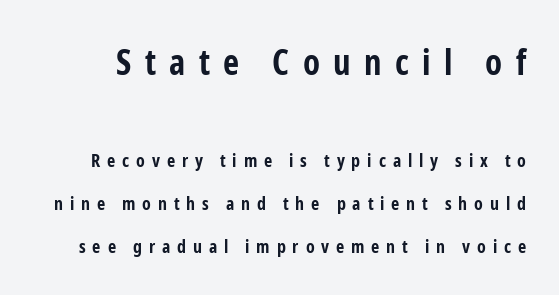
Q: Is the text bold? A: Yes.
Q: Is the text italic (slanted)? A: No, it is upright.
Q: Is the typeface a serif or a sans-serif typeface? A: Sans-serif.
Q: Is the text underlined? A: No.
Q: Is the spacing between letters normal or unusually wide? A: Unusually wide.
Q: Is the spacing between lines tight, normal or loose? A: Loose.
Q: Which block of text is set in a larger size, the first (top) or the second (bottom)? A: The first (top) one.
Q: Width (condensed, normal, or wide)? A: Condensed.
Q: Stroke contrast? A: Low.
Q: x-height? A: Medium.
Q: Monospaced? A: No.
